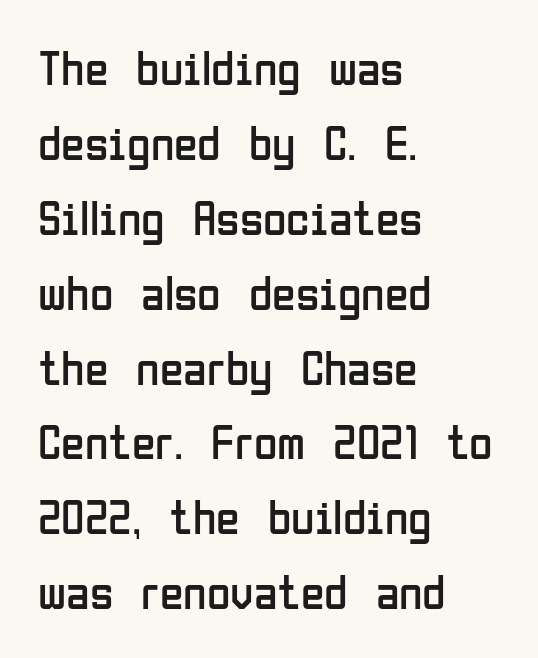
The image shows 48 px regular-weight, condensed sans-serif type, upright; set left-aligned, normal line spacing (1.56x), normal letter spacing, not underlined; low stroke contrast and a medium x-height.
